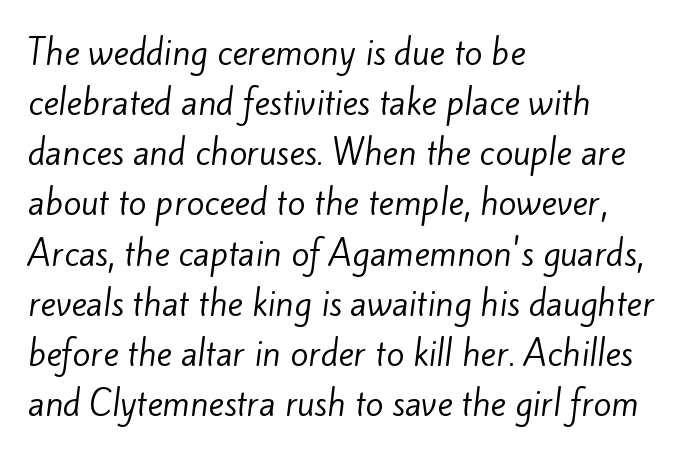
{"serif": "no", "bold": "no", "weight": "regular", "width": "normal", "stroke_contrast": "low", "x_height": "small", "monospaced": "no", "underline": "no", "align": "left", "line_spacing": "normal", "line_spacing_ratio": 1.52, "letter_spacing": "normal", "letter_spacing_em": 0.0, "glyph_px": 33}
